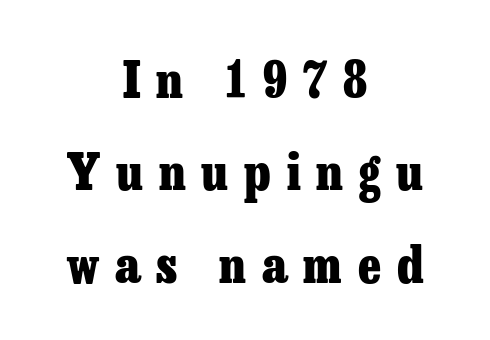
The image shows 50 px heavy serif type, upright; set centered, line spacing 1.85x, unusually wide letter spacing (+0.32 em), not underlined; low stroke contrast and a medium x-height.
